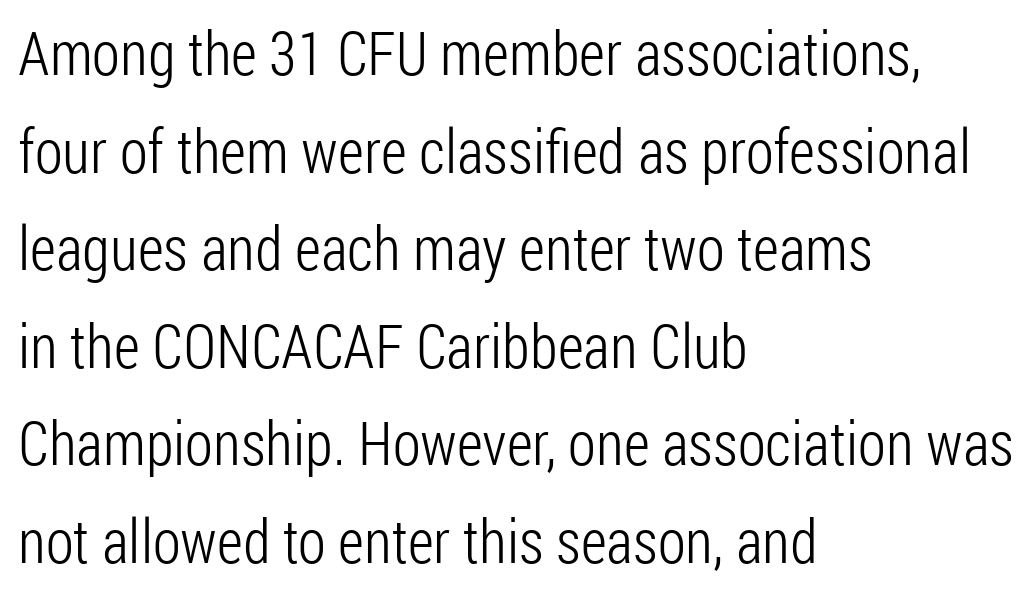
Q: Is the text bold? A: No.
Q: Is the text italic (slanted)? A: No, it is upright.
Q: Is the typeface a serif or a sans-serif typeface? A: Sans-serif.
Q: Is the text underlined? A: No.
Q: How is the paragraph aligned? A: Left-aligned.
Q: Is the spacing between letters normal or unusually wide? A: Normal.
Q: Is the spacing between lines tight, normal or loose? A: Normal.
Q: Width (condensed, normal, or wide)? A: Condensed.
Q: Stroke contrast? A: Low.
Q: x-height? A: Medium.
Q: Monospaced? A: No.
